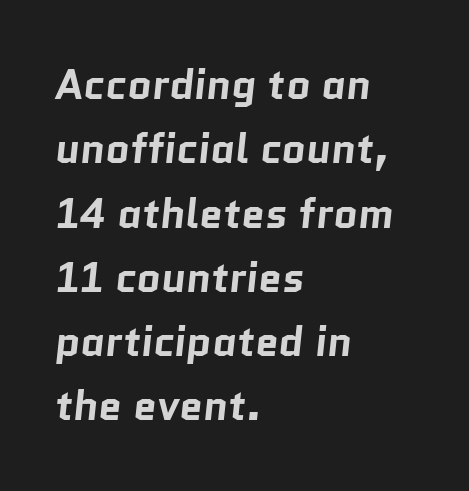
One glance says typical: line gaps are just what's usual. The passage is arranged the way most books set body copy — flush left. You could not count columns in this text — the font is proportionally spaced. Characters follow at the spacing the type designer built in.
